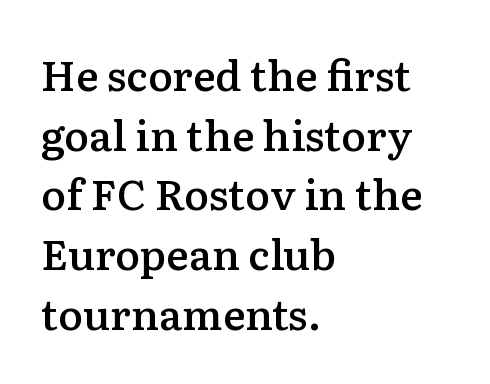
Q: Is the text bold? A: Semi-bold.
Q: Is the text italic (slanted)? A: No, it is upright.
Q: Is the typeface a serif or a sans-serif typeface? A: Serif.
Q: Is the text underlined? A: No.
Q: How is the paragraph aligned? A: Left-aligned.
Q: Is the spacing between letters normal or unusually wide? A: Normal.
Q: Is the spacing between lines tight, normal or loose? A: Normal.
Q: Width (condensed, normal, or wide)? A: Normal.
Q: Stroke contrast? A: Low.
Q: x-height? A: Medium.
Q: Monospaced? A: No.
